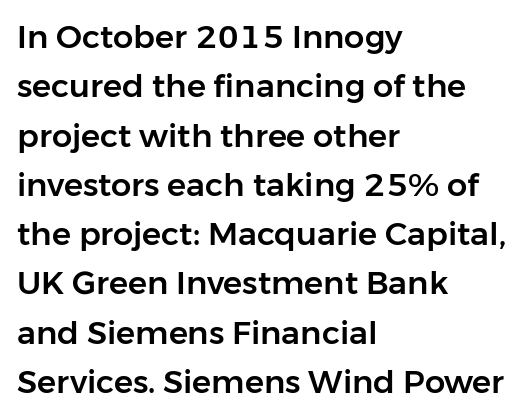
Q: Is the text italic (slanted)? A: No, it is upright.
Q: Is the typeface a serif or a sans-serif typeface? A: Sans-serif.
Q: Is the text underlined? A: No.
Q: How is the paragraph aligned? A: Left-aligned.
Q: Is the spacing between letters normal or unusually wide? A: Normal.
Q: Is the spacing between lines tight, normal or loose? A: Normal.
Q: Width (condensed, normal, or wide)? A: Normal.
Q: Stroke contrast? A: Low.
Q: x-height? A: Medium.
Q: Monospaced? A: No.
